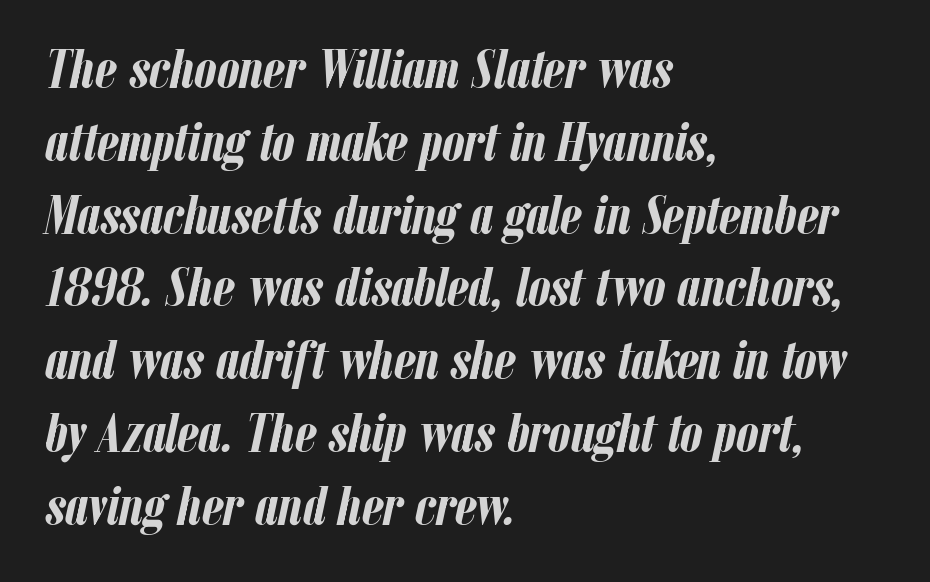
Q: Is the text bold? A: Yes.
Q: Is the text italic (slanted)? A: Yes, it leans right by about 12 degrees.
Q: Is the text underlined? A: No.
Q: How is the paragraph aligned? A: Left-aligned.
Q: Is the spacing between letters normal or unusually wide? A: Normal.
Q: Is the spacing between lines tight, normal or loose? A: Normal.
Q: Width (condensed, normal, or wide)? A: Condensed.
Q: Stroke contrast? A: Low.
Q: x-height? A: Medium.
Q: Monospaced? A: No.
